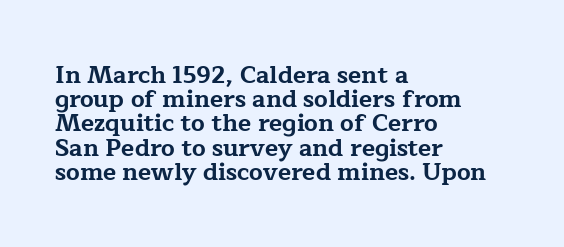
{"italic": "no", "bold": "yes", "underline": "no", "align": "left", "line_spacing": "tight", "line_spacing_ratio": 1.01, "letter_spacing": "normal", "letter_spacing_em": 0.0, "glyph_px": 24}
